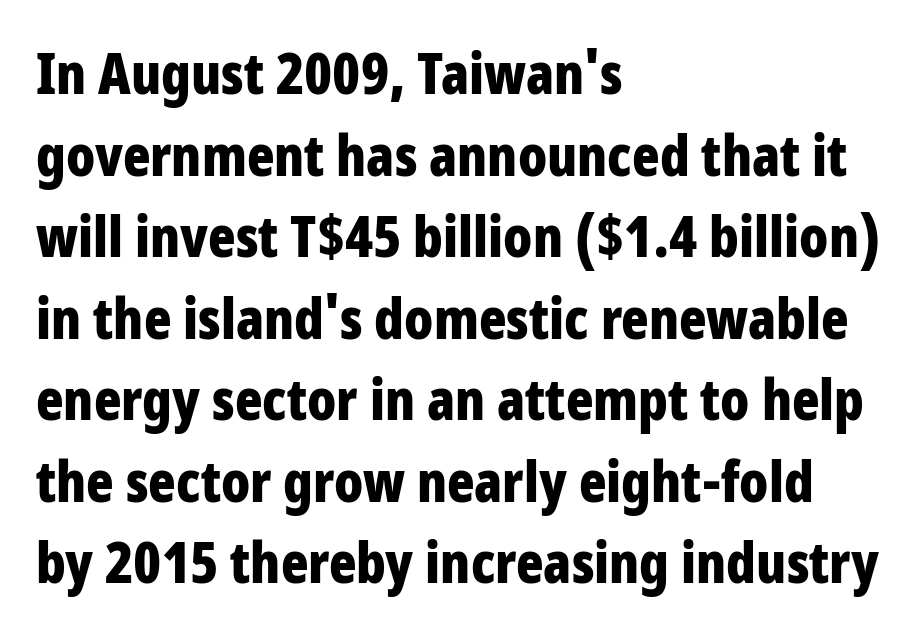
The image shows 57 px bold, condensed sans-serif type, upright; set left-aligned, normal line spacing (1.43x), normal letter spacing, not underlined; low stroke contrast and a large x-height.
